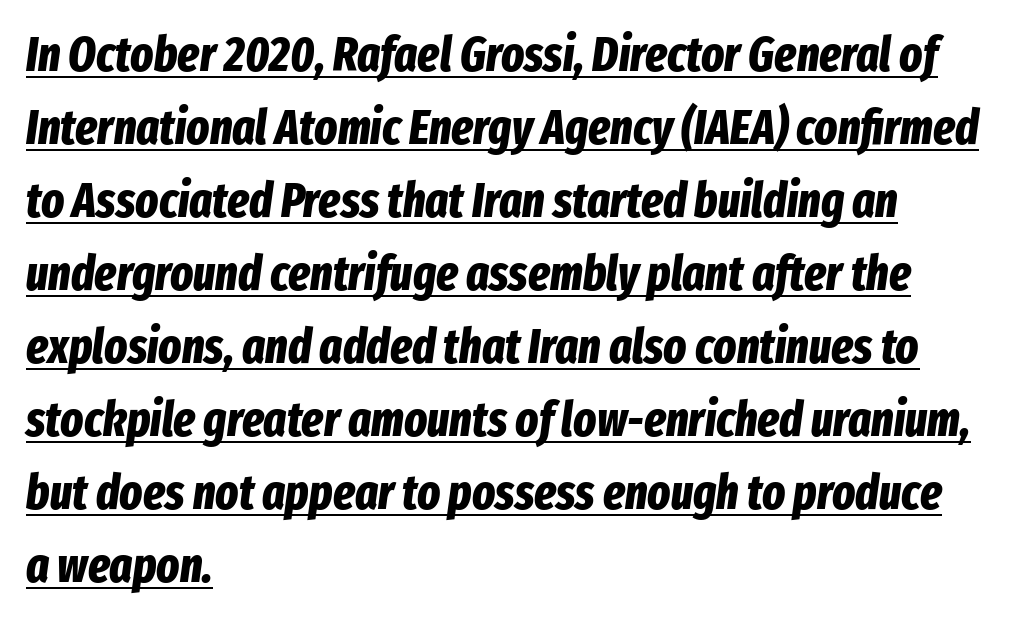
The image shows 48 px bold, condensed type, italic (leaning right); set left-aligned, normal line spacing (1.52x), normal letter spacing, underlined; low stroke contrast and a medium x-height.
